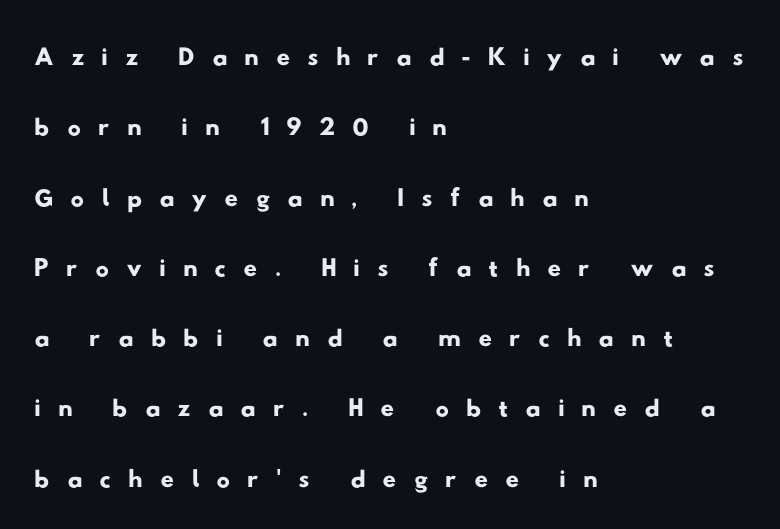
The image shows 38 px wide sans-serif type; set left-aligned, line spacing 1.85x, unusually wide letter spacing (+0.44 em), not underlined; low stroke contrast and a small x-height.
